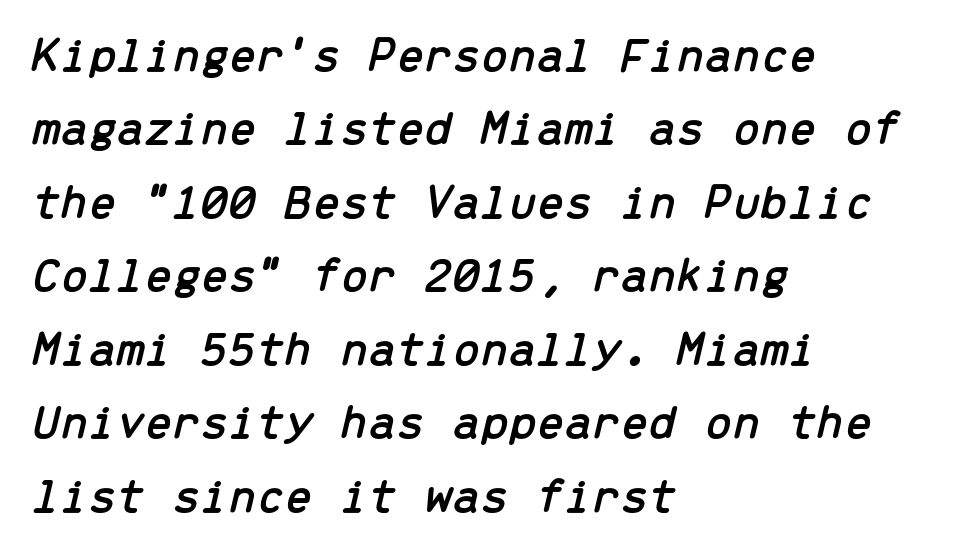
Q: Is the text italic (slanted)? A: Yes, it leans right by about 13 degrees.
Q: Is the text underlined? A: No.
Q: How is the paragraph aligned? A: Left-aligned.
Q: Is the spacing between letters normal or unusually wide? A: Normal.
Q: Is the spacing between lines tight, normal or loose? A: Normal.
Q: Width (condensed, normal, or wide)? A: Normal.
Q: Stroke contrast? A: Low.
Q: x-height? A: Medium.
Q: Monospaced? A: Yes.
